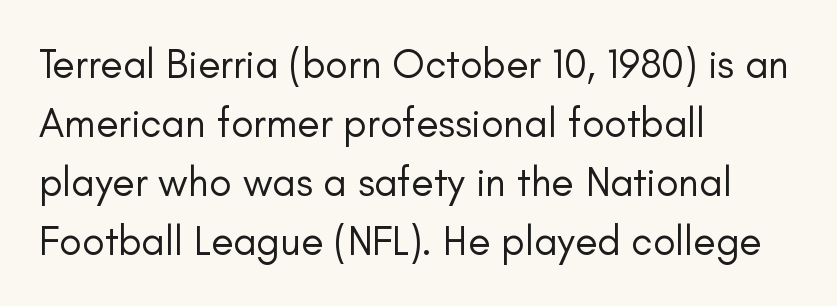
Q: Is the text bold? A: No.
Q: Is the text italic (slanted)? A: No, it is upright.
Q: Is the typeface a serif or a sans-serif typeface? A: Sans-serif.
Q: Is the text underlined? A: No.
Q: How is the paragraph aligned? A: Left-aligned.
Q: Is the spacing between letters normal or unusually wide? A: Normal.
Q: Is the spacing between lines tight, normal or loose? A: Normal.
Q: Width (condensed, normal, or wide)? A: Normal.
Q: Stroke contrast? A: Low.
Q: x-height? A: Small.
Q: Monospaced? A: No.
